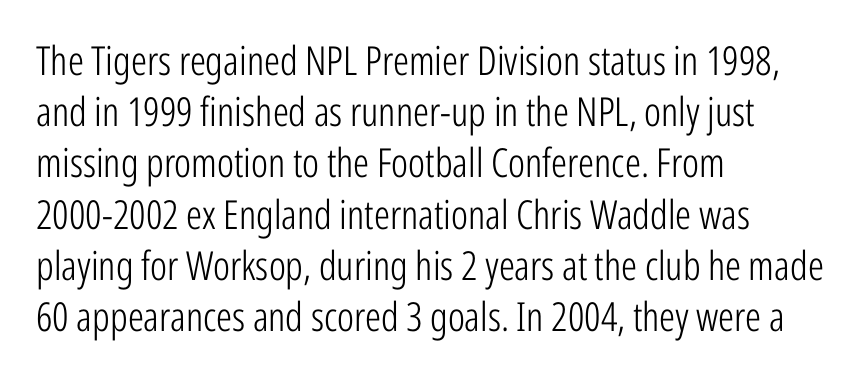
Varying glyph widths throughout — classic text-font behaviour. Posture: upright roman. Vertical spacing — default. Observe the absence of serifs on each vertical stroke in this sample. Short note: letters normally spaced.
